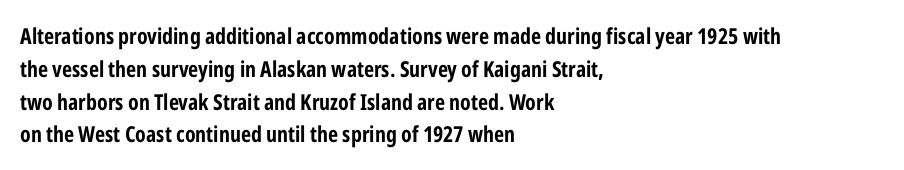
Q: Is the text bold? A: Yes.
Q: Is the text italic (slanted)? A: No, it is upright.
Q: Is the text underlined? A: No.
Q: How is the paragraph aligned? A: Left-aligned.
Q: Is the spacing between letters normal or unusually wide? A: Normal.
Q: Is the spacing between lines tight, normal or loose? A: Normal.
